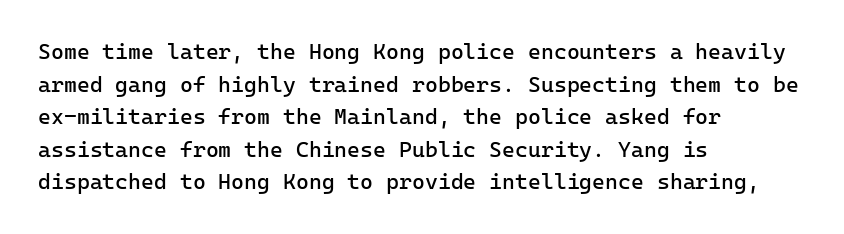
{"italic": "no", "bold": "no", "underline": "no", "align": "left", "line_spacing": "normal", "line_spacing_ratio": 1.48, "letter_spacing": "normal", "letter_spacing_em": 0.0, "glyph_px": 22}
